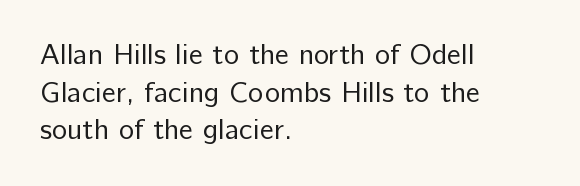
{"serif": "no", "italic": "no", "bold": "no", "weight": "regular", "width": "normal", "stroke_contrast": "low", "x_height": "medium", "monospaced": "no", "underline": "no", "align": "left", "line_spacing": "normal", "line_spacing_ratio": 1.3, "letter_spacing": "normal", "letter_spacing_em": 0.0, "glyph_px": 29}
